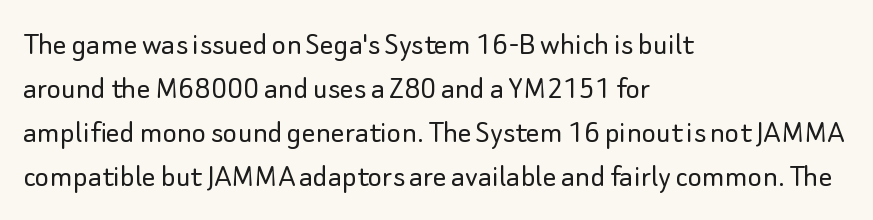
{"serif": "no", "italic": "no", "bold": "no", "weight": "light", "width": "normal", "stroke_contrast": "low", "x_height": "small", "monospaced": "no", "underline": "no", "align": "left", "line_spacing": "normal", "line_spacing_ratio": 1.29, "letter_spacing": "normal", "letter_spacing_em": 0.0, "glyph_px": 34}
